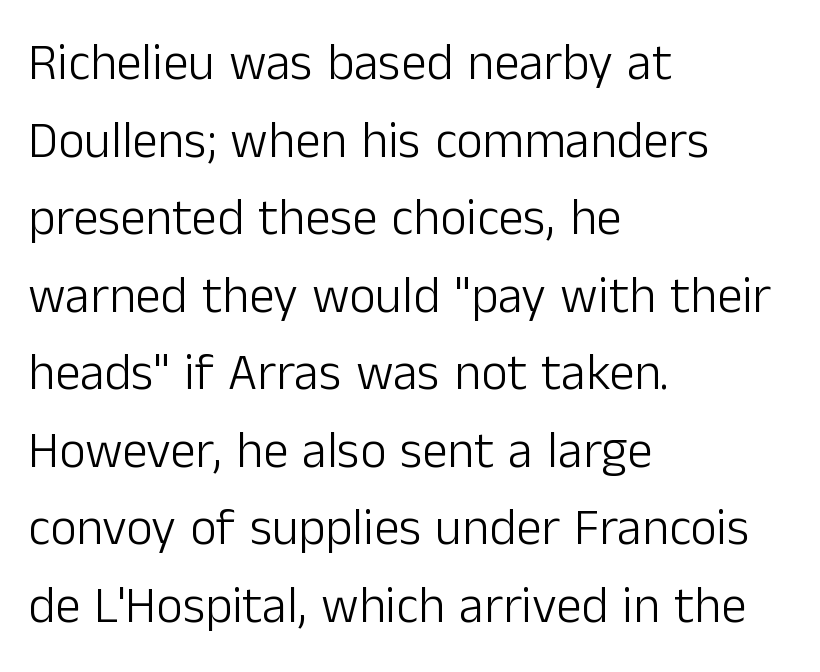
You can tell it's not italic because the verticals are truly vertical. The zone under the glyphs is completely vacant. Words appear dense and cohesive because spacing is normal. This sample is left-justified, so line endings fall wherever the words run out. Varying glyph widths throughout — classic text-font behaviour. The text was rendered using a sans face with plain stroke endings.
